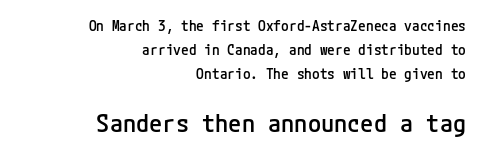
{"italic": "no", "bold": "semi", "underline": "no", "align": "right", "line_spacing": "normal", "line_spacing_ratio": 1.7, "letter_spacing": "normal", "letter_spacing_em": 0.0, "larger_block": "second", "size_ratio": 1.71, "glyph_px": 24}
